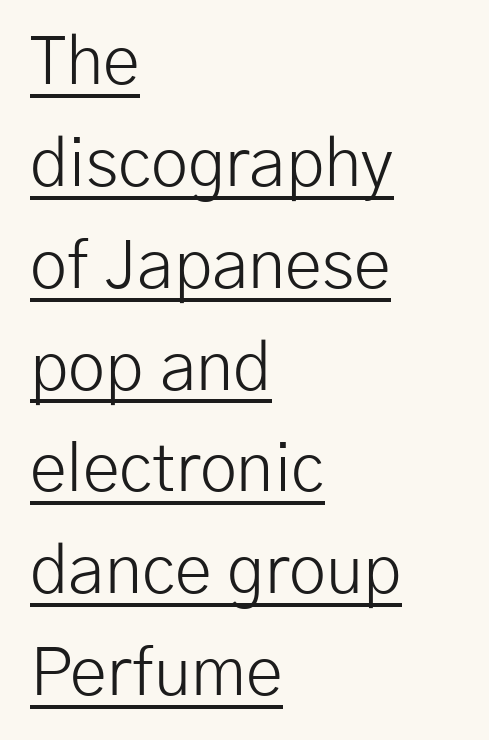
The image shows 67 px light sans-serif type, upright; set left-aligned, normal line spacing (1.52x), normal letter spacing, underlined; low stroke contrast and a medium x-height.
